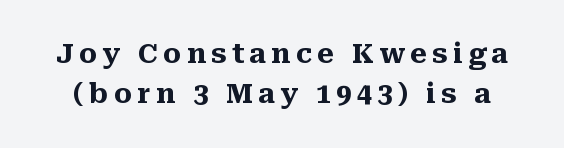
The passage shown has open, widely tracked lettering throughout. Whoever set this chose a conventional vertical rhythm. Chunky letters — that's bold for sure. The space directly below the letters is spotless. You can tell it's not italic because the verticals are truly vertical.
